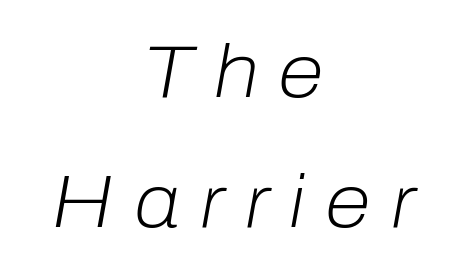
Q: Is the text bold? A: No.
Q: Is the text italic (slanted)? A: Yes, it leans right by about 10 degrees.
Q: Is the text underlined? A: No.
Q: How is the paragraph aligned? A: Centered.
Q: Is the spacing between letters normal or unusually wide? A: Unusually wide.
Q: Width (condensed, normal, or wide)? A: Normal.
Q: Stroke contrast? A: Low.
Q: x-height? A: Medium.
Q: Monospaced? A: No.
